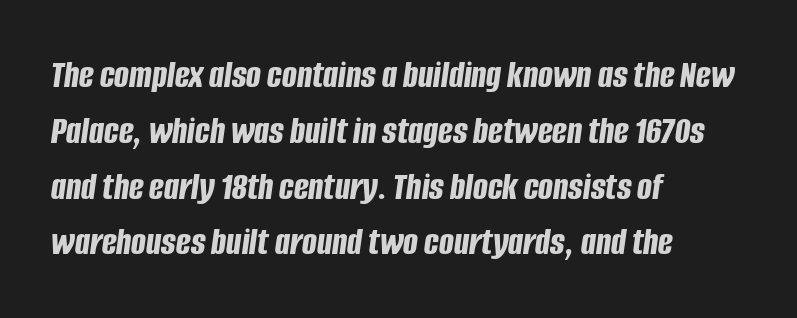
Each word holds together tightly as a unit, with standard inter-letter gaps. In CSS terms this would be text-align: left. Glance below the letters and you will spot only blank space. Horizontal bands of white between lines are of average thickness. If you drew a line through each stem, it would be angled.
